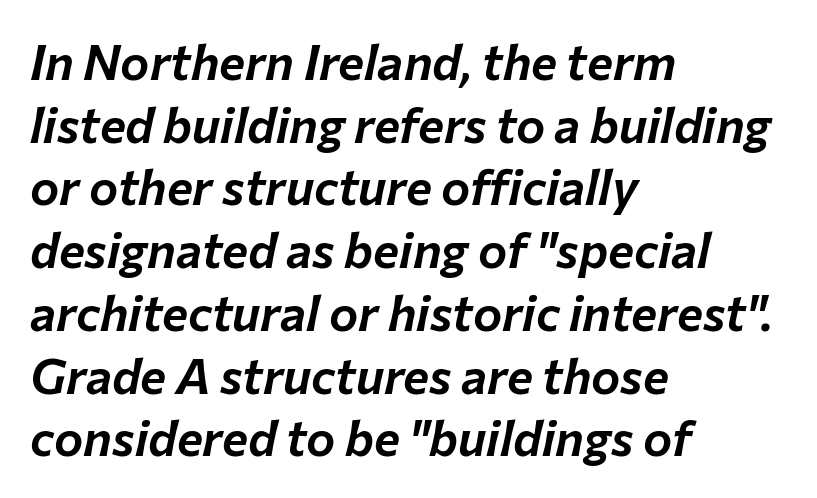
Q: Is the text italic (slanted)? A: Yes, it leans right by about 12 degrees.
Q: Is the text underlined? A: No.
Q: How is the paragraph aligned? A: Left-aligned.
Q: Is the spacing between letters normal or unusually wide? A: Normal.
Q: Is the spacing between lines tight, normal or loose? A: Normal.
Q: Width (condensed, normal, or wide)? A: Normal.
Q: Stroke contrast? A: Low.
Q: x-height? A: Medium.
Q: Monospaced? A: No.
